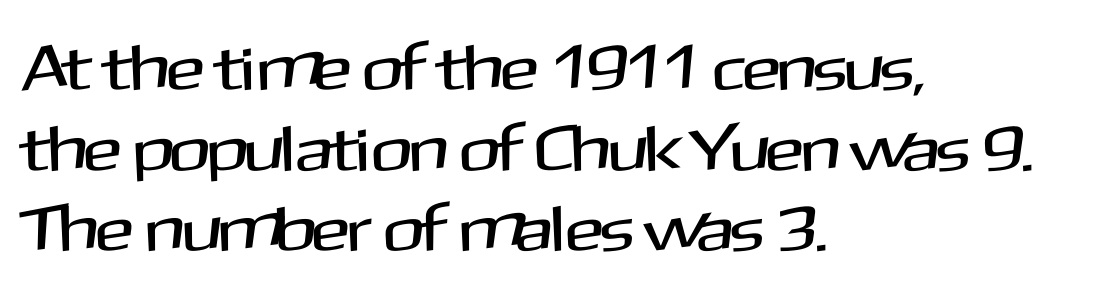
The image shows 64 px sans-serif type, upright; set left-aligned, normal line spacing (1.26x), normal letter spacing, not underlined; medium stroke contrast and a medium x-height.
